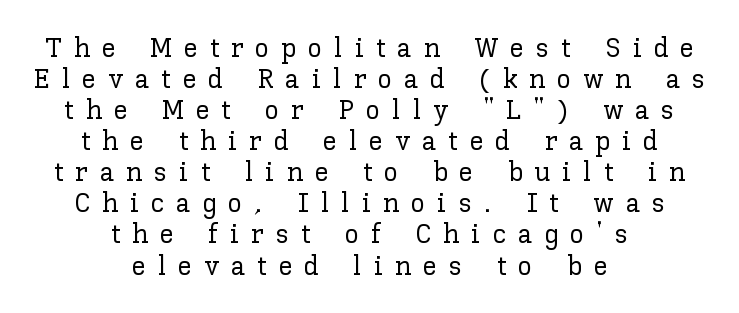
{"italic": "no", "width": "normal", "stroke_contrast": "low", "x_height": "medium", "monospaced": "no", "underline": "no", "align": "center", "line_spacing": "tight", "line_spacing_ratio": 1.11, "letter_spacing": "wide", "letter_spacing_em": 0.43, "glyph_px": 28}
